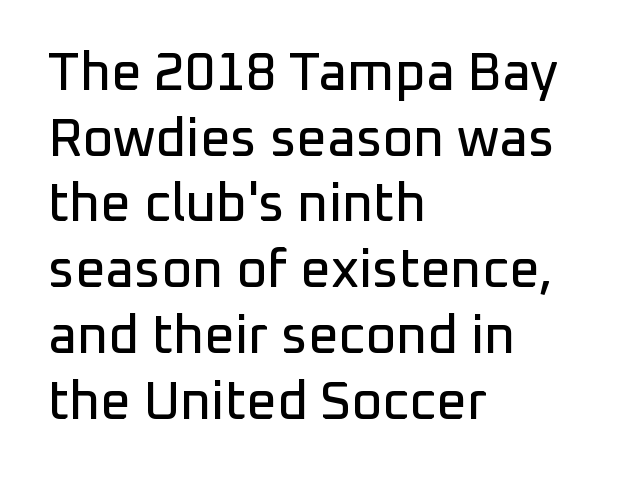
The image shows 53 px sans-serif type, upright; set left-aligned, line spacing 1.24x, normal letter spacing, not underlined; low stroke contrast and a medium x-height.
